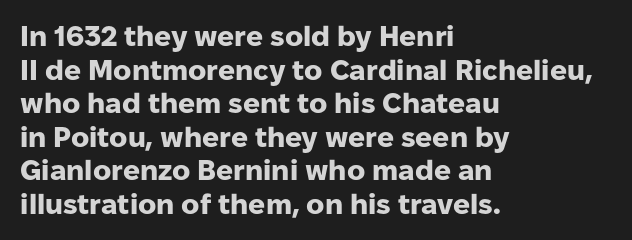
Tall strokes in this sample are plumb rather than angled. The typeface chosen for these lines omits serifs. Proportional: the letters do not fall into vertical columns. Between one letter and the next there's only the usual sliver of space. How heavy is the stroke? Heavy — this is a bold.
